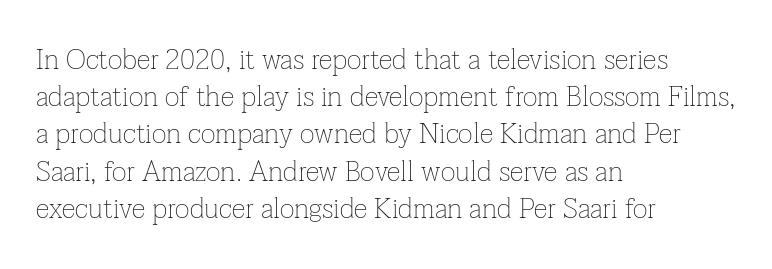
Vertically, the passage feels balanced, rows spaced as you'd expect. To sum up the face: it has serifs. Proportional: the letters do not fall into vertical columns. The strokes are not fattened; the text isn't bold. This sample uses an upright cut, with every glyph sitting square on the baseline.
